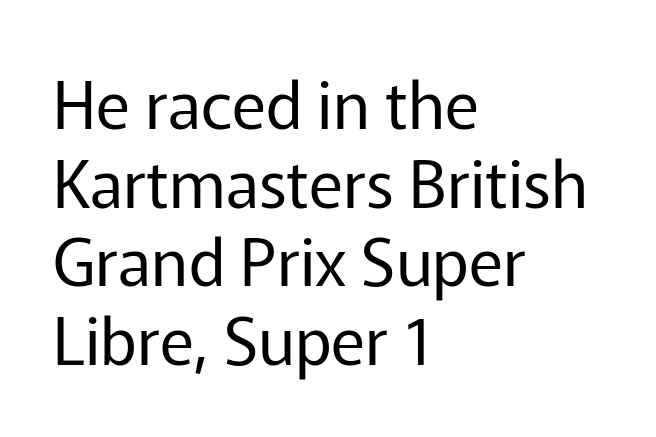
{"serif": "no", "italic": "no", "bold": "no", "weight": "regular", "width": "normal", "stroke_contrast": "low", "x_height": "medium", "monospaced": "no", "underline": "no", "align": "left", "line_spacing_ratio": 1.21, "letter_spacing": "normal", "letter_spacing_em": 0.0, "glyph_px": 65}
